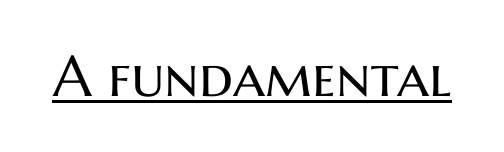
The image shows 57 px regular-weight sans-serif type, upright; set normal letter spacing, underlined; medium stroke contrast and a medium x-height.
